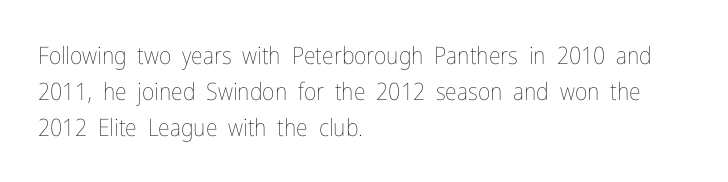
Q: Is the text bold? A: No.
Q: Is the text italic (slanted)? A: No, it is upright.
Q: Is the text underlined? A: No.
Q: How is the paragraph aligned? A: Left-aligned.
Q: Is the spacing between letters normal or unusually wide? A: Normal.
Q: Is the spacing between lines tight, normal or loose? A: Normal.
